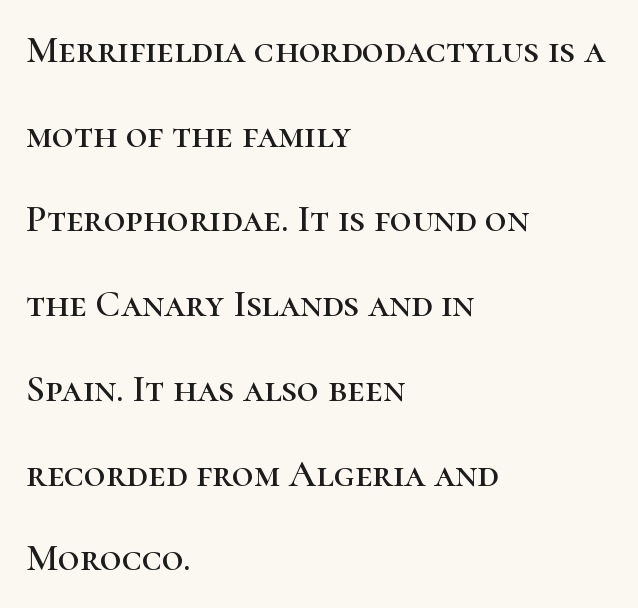
{"serif": "yes", "italic": "no", "width": "normal", "stroke_contrast": "high", "x_height": "medium", "monospaced": "no", "underline": "no", "align": "left", "line_spacing": "loose", "line_spacing_ratio": 2.23, "letter_spacing": "normal", "letter_spacing_em": 0.0, "glyph_px": 38}
